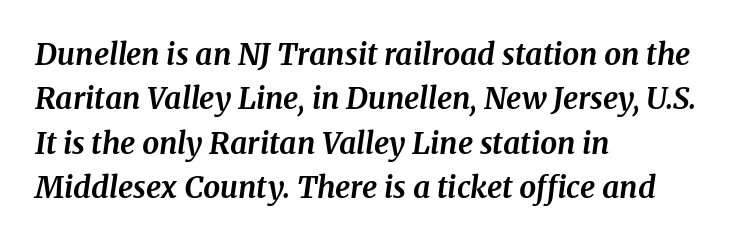
Q: Is the text bold? A: Yes.
Q: Is the text italic (slanted)? A: Yes, it leans right by about 8 degrees.
Q: Is the typeface a serif or a sans-serif typeface? A: Serif.
Q: Is the text underlined? A: No.
Q: How is the paragraph aligned? A: Left-aligned.
Q: Is the spacing between letters normal or unusually wide? A: Normal.
Q: Is the spacing between lines tight, normal or loose? A: Normal.
Q: Width (condensed, normal, or wide)? A: Normal.
Q: Stroke contrast? A: Medium.
Q: x-height? A: Medium.
Q: Monospaced? A: No.
